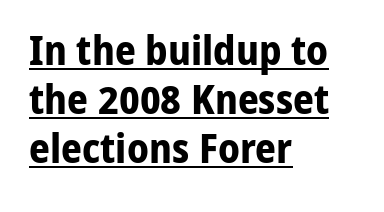
The image shows 41 px bold sans-serif type, upright; set left-aligned, line spacing 1.19x, normal letter spacing, underlined; low stroke contrast and a medium x-height.
